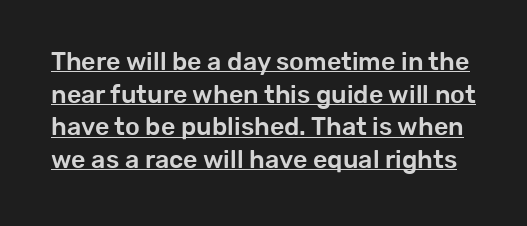
Q: Is the text italic (slanted)? A: No, it is upright.
Q: Is the text underlined? A: Yes.
Q: Is the spacing between letters normal or unusually wide? A: Normal.
Q: Is the spacing between lines tight, normal or loose? A: Normal.
